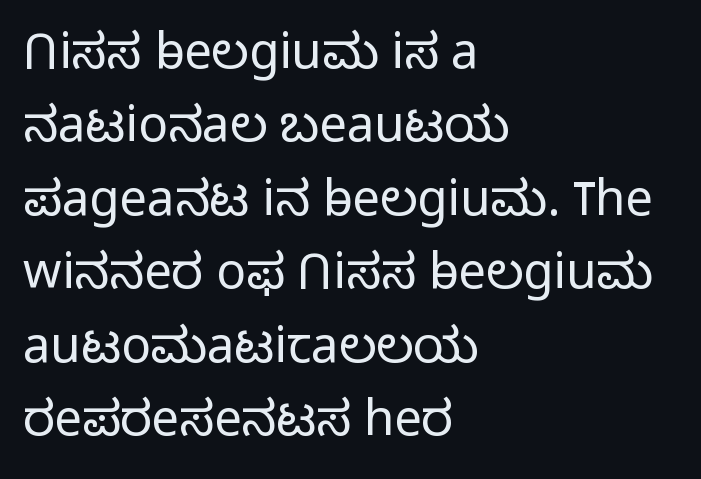
The image shows 49 px light sans-serif type, upright; set left-aligned, normal line spacing (1.5x), normal letter spacing, not underlined; low stroke contrast and a medium x-height.
